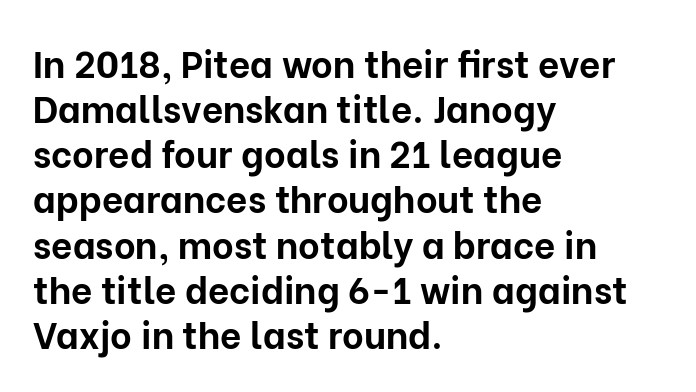
The image shows 37 px bold sans-serif type, upright; set left-aligned, line spacing 1.22x, normal letter spacing, not underlined; low stroke contrast and a medium x-height.
